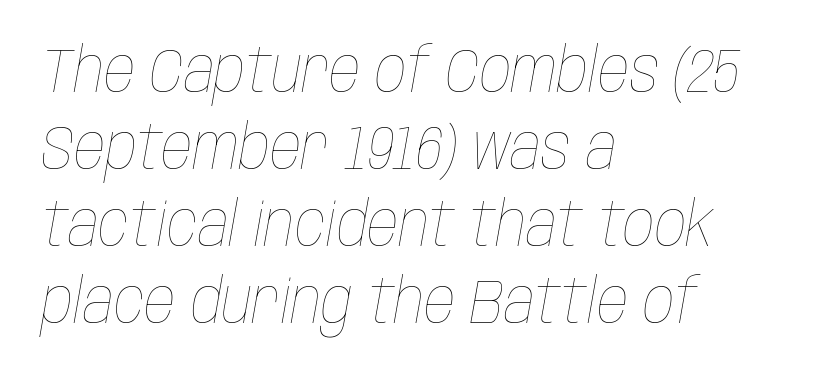
Q: Is the text bold? A: No.
Q: Is the text italic (slanted)? A: Yes, it leans right by about 10 degrees.
Q: Is the text underlined? A: No.
Q: How is the paragraph aligned? A: Left-aligned.
Q: Is the spacing between letters normal or unusually wide? A: Normal.
Q: Width (condensed, normal, or wide)? A: Condensed.
Q: Stroke contrast? A: Low.
Q: x-height? A: Large.
Q: Monospaced? A: No.
